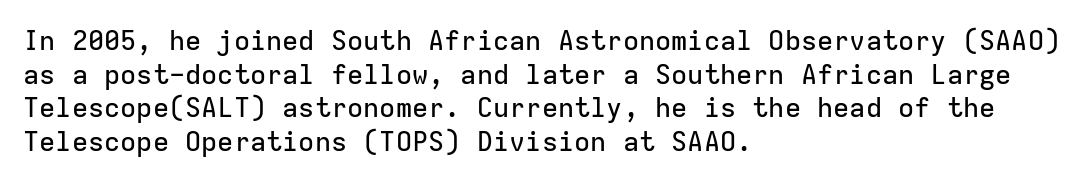
{"italic": "no", "underline": "no", "align": "left", "line_spacing": "normal", "line_spacing_ratio": 1.25, "letter_spacing": "normal", "letter_spacing_em": 0.0, "glyph_px": 27}
